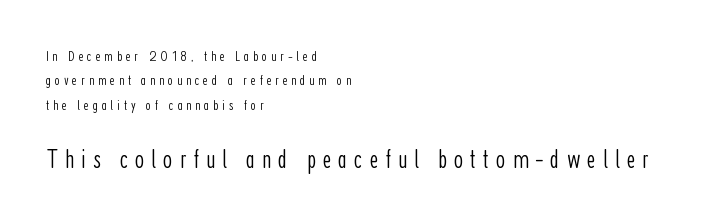
The image shows 27 px text type, upright; set left-aligned, normal line spacing (1.63x), unusually wide letter spacing (+0.25 em), not underlined; the second (bottom) block is 1.8x larger.
